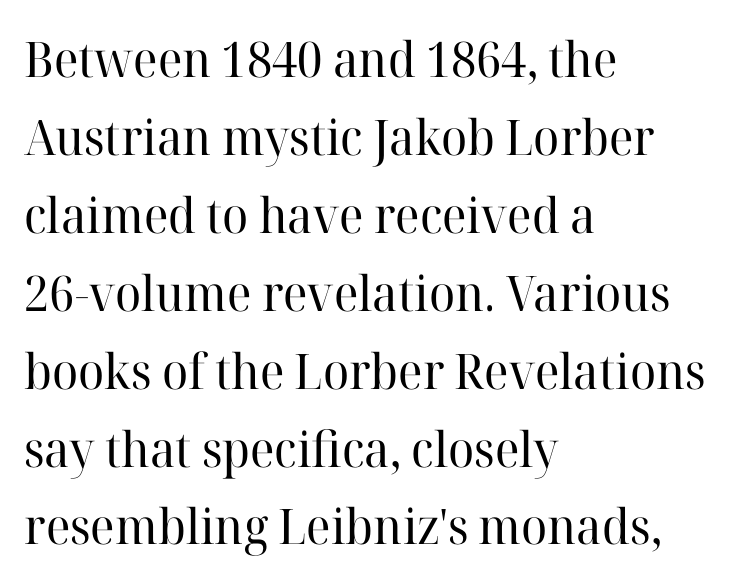
Compared with typical paragraphs, the rows here are spaced about the same. The cut favours lightness, reaching ordinary text weight at its darkest. Nobody drew a line under any word here. Looks like regular typesetting: each glyph gets only the width it needs.
